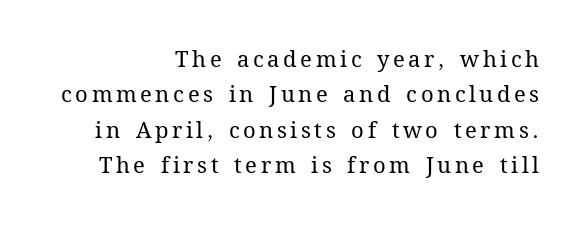
The image shows 22 px text type, upright; set right-aligned, normal line spacing (1.61x), not underlined.
